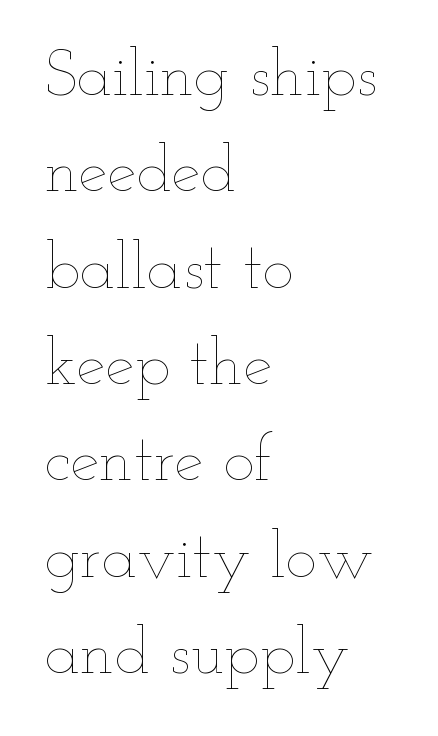
{"italic": "no", "bold": "no", "weight": "thin", "width": "wide", "stroke_contrast": "low", "x_height": "small", "monospaced": "no", "underline": "no", "align": "left", "line_spacing": "normal", "line_spacing_ratio": 1.46, "letter_spacing": "normal", "letter_spacing_em": 0.0, "glyph_px": 66}
